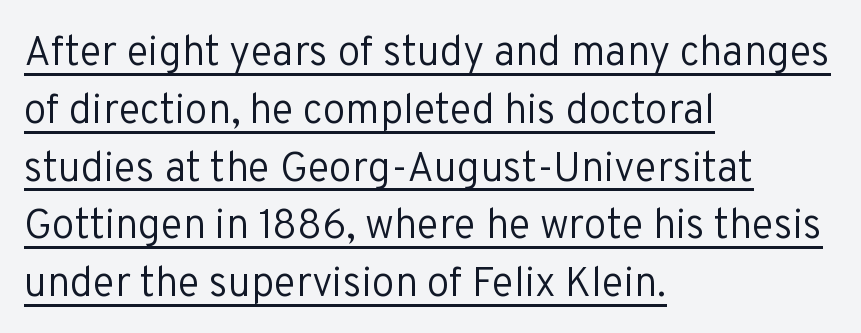
Q: Is the text bold? A: No.
Q: Is the text italic (slanted)? A: No, it is upright.
Q: Is the typeface a serif or a sans-serif typeface? A: Sans-serif.
Q: Is the text underlined? A: Yes.
Q: How is the paragraph aligned? A: Left-aligned.
Q: Is the spacing between letters normal or unusually wide? A: Normal.
Q: Is the spacing between lines tight, normal or loose? A: Normal.
Q: Width (condensed, normal, or wide)? A: Normal.
Q: Stroke contrast? A: Low.
Q: x-height? A: Medium.
Q: Monospaced? A: No.
